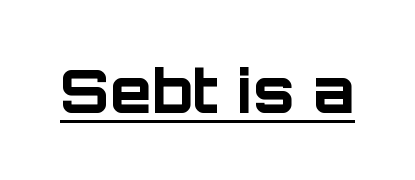
Q: Is the text bold? A: Yes.
Q: Is the text italic (slanted)? A: No, it is upright.
Q: Is the typeface a serif or a sans-serif typeface? A: Sans-serif.
Q: Is the text underlined? A: Yes.
Q: Is the spacing between letters normal or unusually wide? A: Normal.
Q: Width (condensed, normal, or wide)? A: Normal.
Q: Stroke contrast? A: Low.
Q: x-height? A: Large.
Q: Monospaced? A: No.
